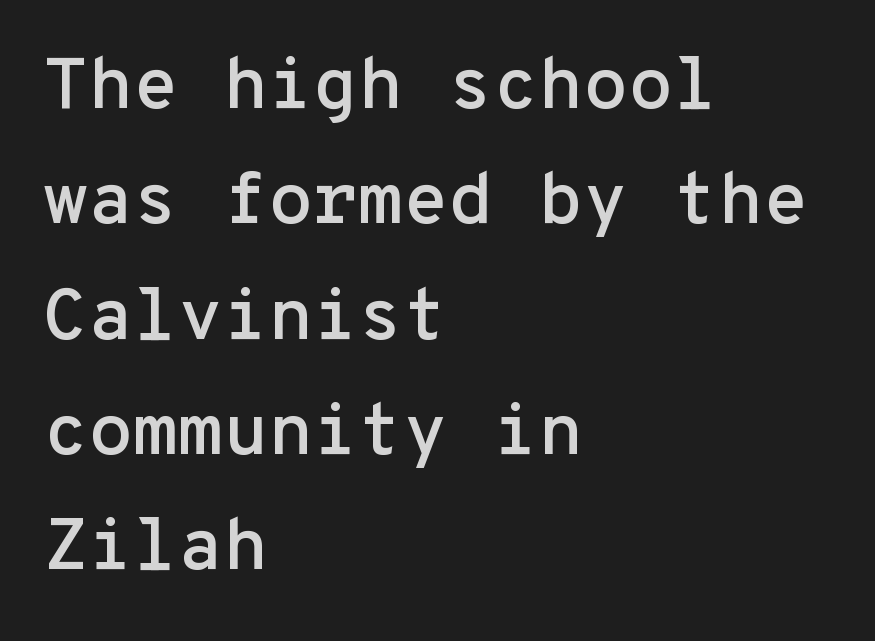
{"serif": "no", "italic": "no", "width": "normal", "stroke_contrast": "low", "x_height": "medium", "monospaced": "yes", "underline": "no", "align": "left", "line_spacing": "normal", "line_spacing_ratio": 1.58, "letter_spacing": "normal", "letter_spacing_em": 0.0, "glyph_px": 73}
